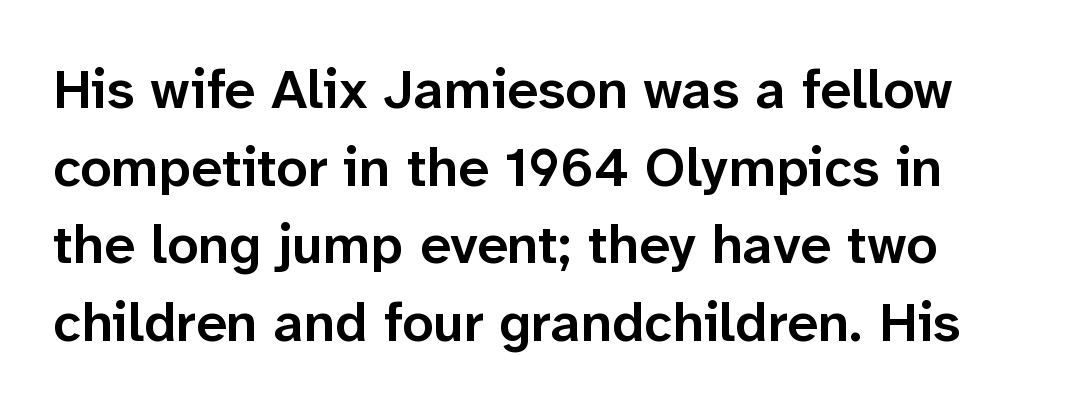
The image shows 55 px semibold sans-serif type, upright; set normal line spacing (1.41x), normal letter spacing, not underlined; low stroke contrast and a medium x-height.
